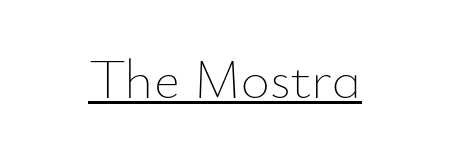
{"italic": "no", "bold": "no", "weight": "thin", "width": "normal", "stroke_contrast": "low", "x_height": "small", "monospaced": "no", "underline": "yes", "letter_spacing": "normal", "letter_spacing_em": 0.0, "glyph_px": 56}
